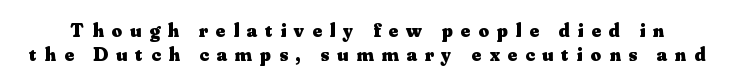
Typographic density is high because the face is bold. Clear beneath every line of the passage. Substantial extra tracking has been applied to these lines. The letters stand straight up with perfectly vertical stems.
